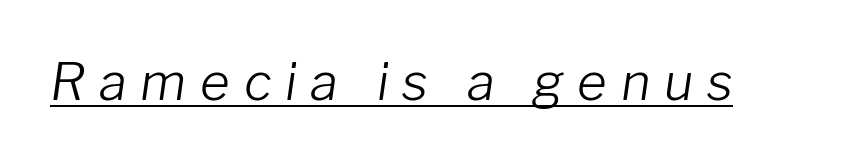
Q: Is the text bold? A: No.
Q: Is the text italic (slanted)? A: Yes, it leans right by about 8 degrees.
Q: Is the text underlined? A: Yes.
Q: Is the spacing between letters normal or unusually wide? A: Unusually wide.
Q: Width (condensed, normal, or wide)? A: Normal.
Q: Stroke contrast? A: Low.
Q: x-height? A: Medium.
Q: Monospaced? A: No.
